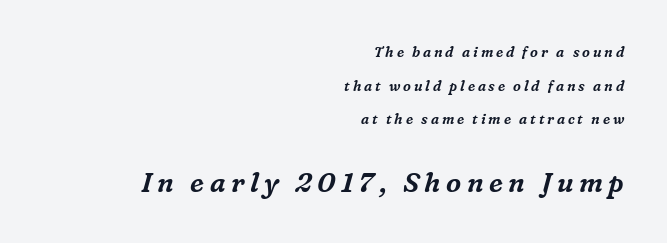
{"italic": "yes", "lean": "right", "slant_degrees": 16, "underline": "no", "align": "right", "line_spacing": "loose", "line_spacing_ratio": 2.4, "letter_spacing": "wide", "letter_spacing_em": 0.2, "larger_block": "second", "size_ratio": 1.93, "glyph_px": 27}
